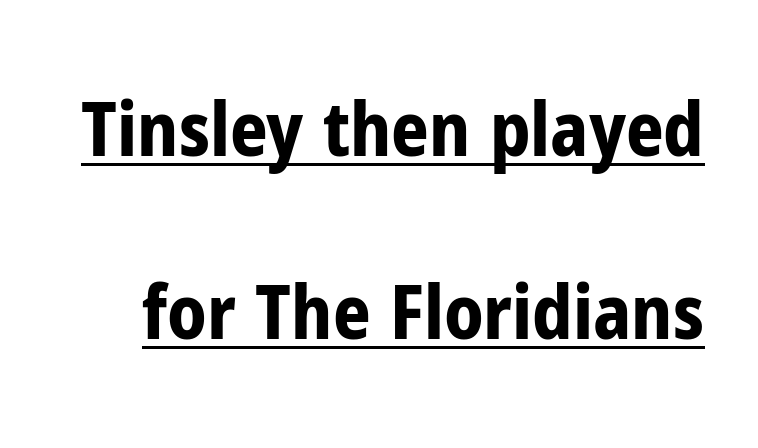
Q: Is the text bold? A: Yes.
Q: Is the text italic (slanted)? A: No, it is upright.
Q: Is the typeface a serif or a sans-serif typeface? A: Sans-serif.
Q: Is the text underlined? A: Yes.
Q: Is the spacing between letters normal or unusually wide? A: Normal.
Q: Is the spacing between lines tight, normal or loose? A: Loose.
Q: Width (condensed, normal, or wide)? A: Condensed.
Q: Stroke contrast? A: Low.
Q: x-height? A: Medium.
Q: Monospaced? A: No.
